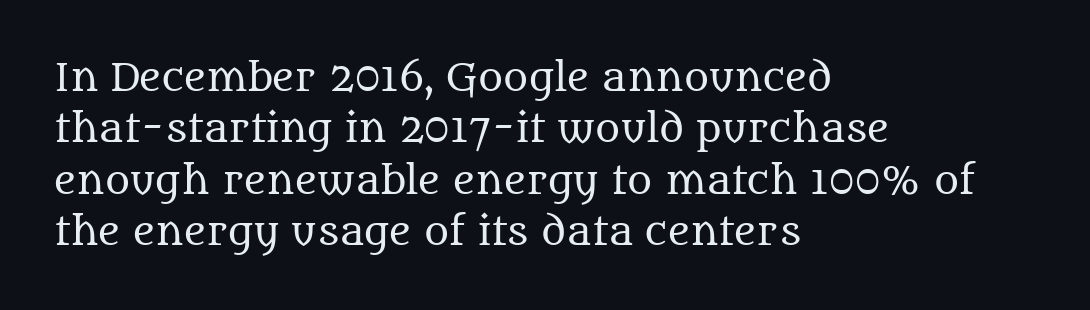
The image shows 38 px regular-weight serif type, upright; set left-aligned, normal line spacing (1.35x), normal letter spacing, not underlined; medium stroke contrast and a large x-height.
